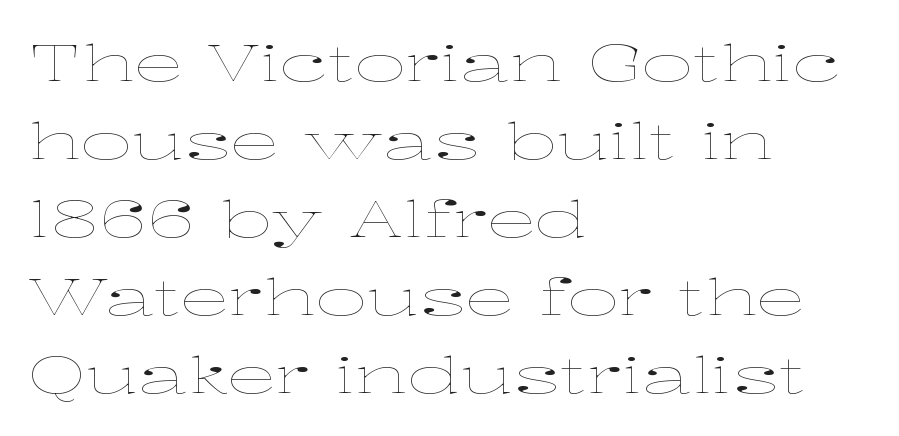
Regular leading. This sample is left-justified, so line endings fall wherever the words run out. A bare baseline throughout the passage. Stroke thickness stays within the range of a standard reading face or lighter.
